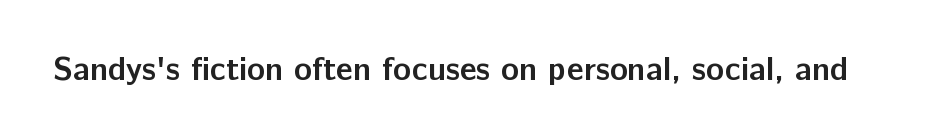
Q: Is the text bold? A: Yes.
Q: Is the text italic (slanted)? A: No, it is upright.
Q: Is the typeface a serif or a sans-serif typeface? A: Sans-serif.
Q: Is the text underlined? A: No.
Q: Is the spacing between letters normal or unusually wide? A: Normal.
Q: Width (condensed, normal, or wide)? A: Normal.
Q: Stroke contrast? A: Low.
Q: x-height? A: Medium.
Q: Monospaced? A: No.
